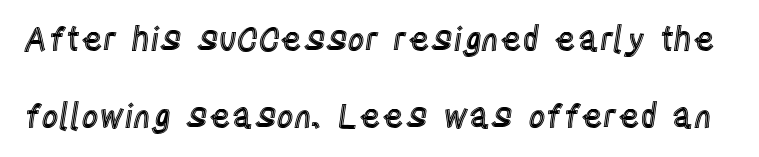
Character widths vary here, with narrow letters taking less room than wide ones. Glance below the letters and you will spot only blank space. These lines stand farther apart than default settings would place them. The letters sit at their default tracking, neither squeezed nor spread.
